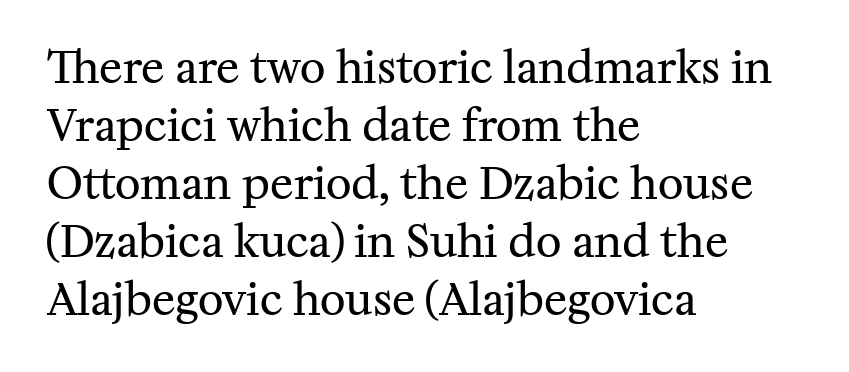
{"serif": "yes", "italic": "no", "bold": "no", "weight": "regular", "width": "normal", "stroke_contrast": "medium", "x_height": "medium", "monospaced": "no", "underline": "no", "align": "left", "line_spacing": "normal", "line_spacing_ratio": 1.32, "letter_spacing": "normal", "letter_spacing_em": 0.0, "glyph_px": 44}
